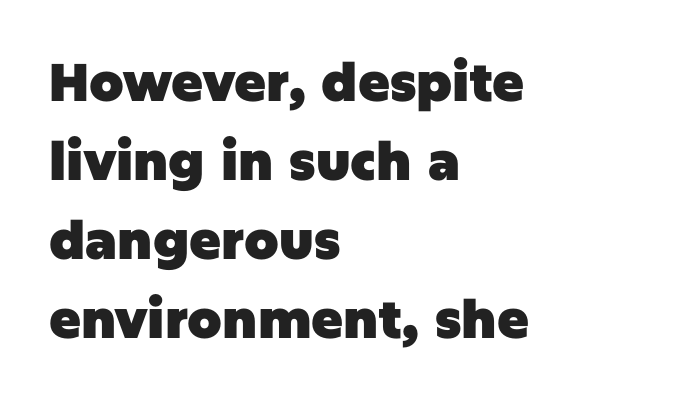
Summary of vertical rhythm: regular, with standard interline spacing. Spacing verdict: proportional, widths tailored to each character. Quick note: underline off. Typeset ragged right — the left edge is the straight one.
